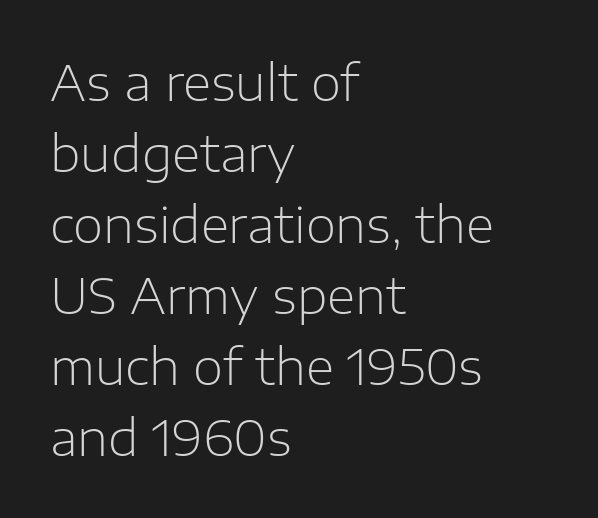
Nobody touched the tracking dial on this one. A clean baseline with only descenders dipping below it. A light-to-regular cut is what we see here. The specimen reads as upright at a glance. Think of a printed novel: that variable character pitch is what you see here.
